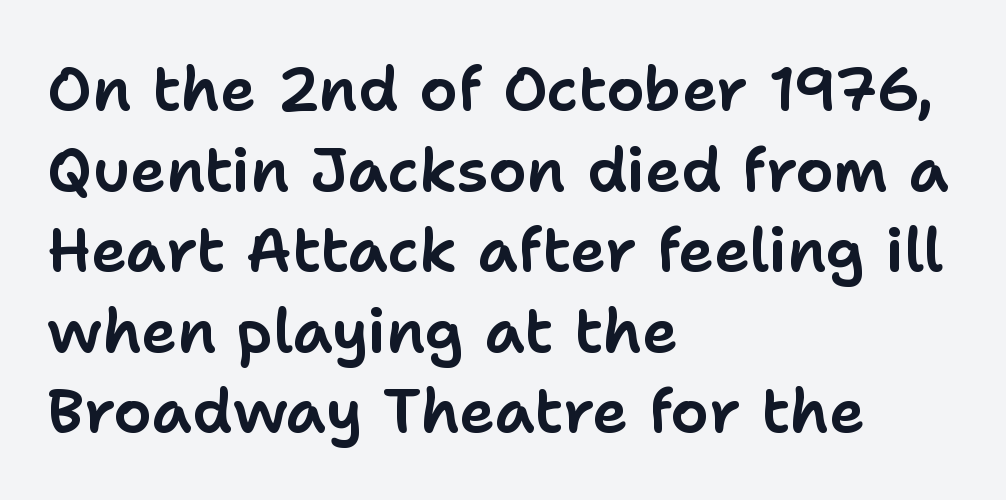
Q: Is the text italic (slanted)? A: No, it is upright.
Q: Is the typeface a serif or a sans-serif typeface? A: Sans-serif.
Q: Is the text underlined? A: No.
Q: How is the paragraph aligned? A: Left-aligned.
Q: Is the spacing between letters normal or unusually wide? A: Normal.
Q: Is the spacing between lines tight, normal or loose? A: Normal.
Q: Width (condensed, normal, or wide)? A: Normal.
Q: Stroke contrast? A: Low.
Q: x-height? A: Medium.
Q: Monospaced? A: No.
